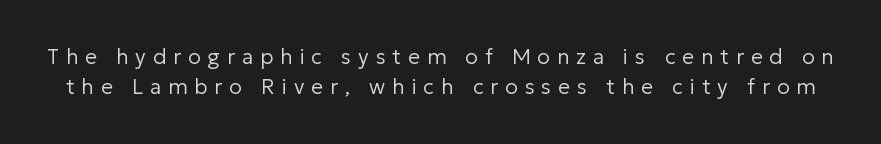
Letter spacing: wide. The glyphs are unaccompanied by any horizontal stroke below them. Compared with typical paragraphs, the rows here are spaced about the same. Heft: none added — not bold. Style check: upright.
